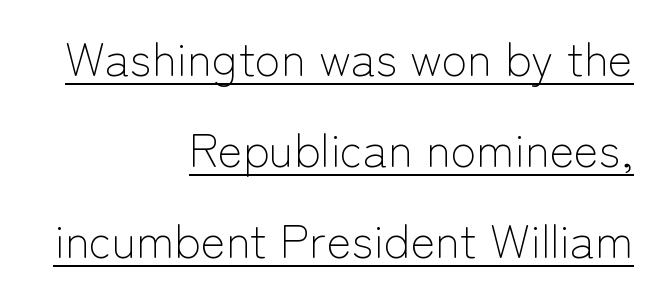
The image shows 47 px light sans-serif type, upright; set right-aligned, loose line spacing (1.94x), normal letter spacing, underlined; low stroke contrast and a medium x-height.
